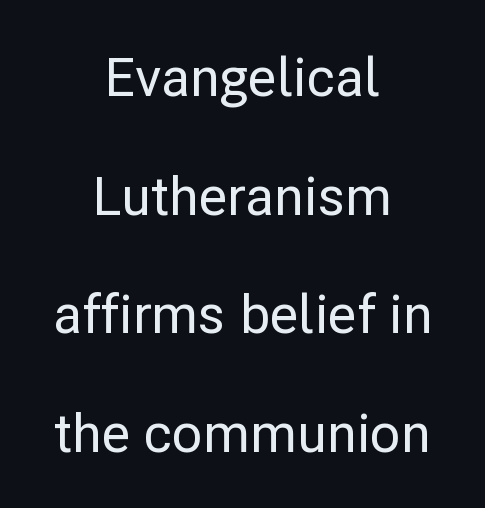
The font family rendered here belongs to the sans-serif group. The lines in this sample share a center point and differ in where they start and stop. The specimen reads as upright at a glance. Here the designer chose a conventional face with non-uniform glyph widths.
